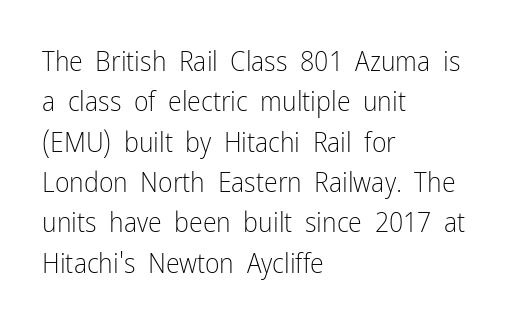
Ascenders rise straight up at ninety degrees. Horizontally, the lines are justified to the leading edge only. The passage shown is typed in a proportional face where columns would drift. Rows of type keep a routine distance in the vertical direction.
